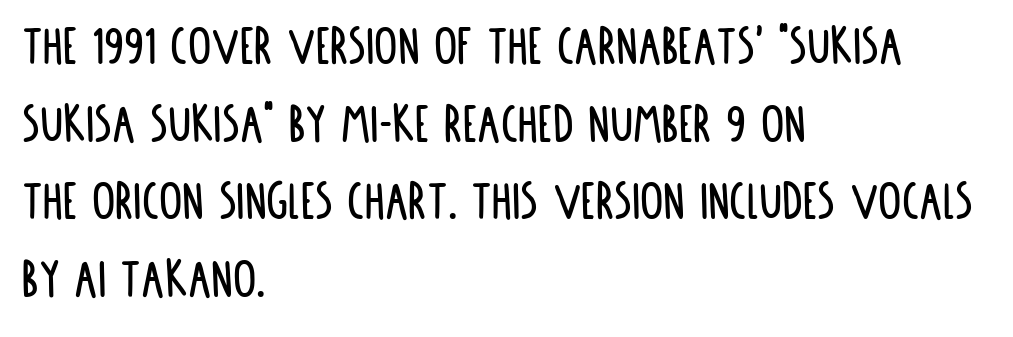
The image shows 58 px condensed sans-serif type, upright; set left-aligned, normal line spacing (1.34x), normal letter spacing, not underlined; low stroke contrast and a large x-height.
